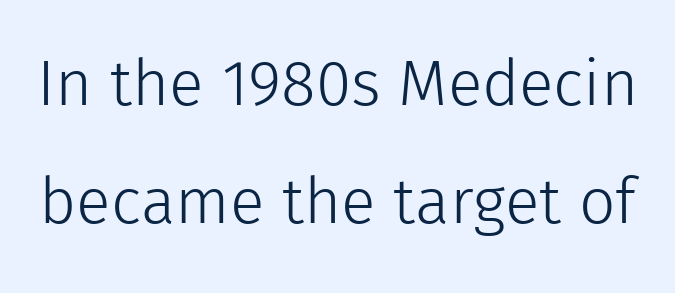
Font category for this specimen: sans-serif. The characters are drawn with everyday or finer stroke widths. Characters follow at the spacing the type designer built in. Quick note: underline off.
